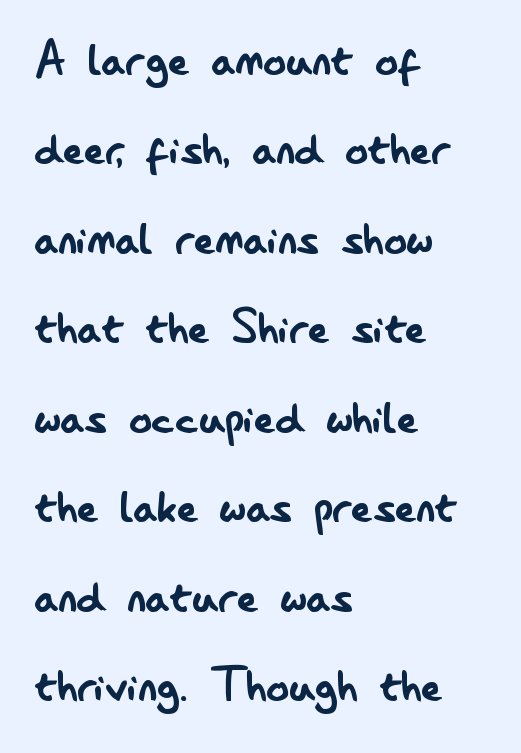
Q: Is the text bold? A: No.
Q: Is the text italic (slanted)? A: No, it is upright.
Q: Is the typeface a serif or a sans-serif typeface? A: Sans-serif.
Q: Is the text underlined? A: No.
Q: How is the paragraph aligned? A: Left-aligned.
Q: Is the spacing between letters normal or unusually wide? A: Normal.
Q: Is the spacing between lines tight, normal or loose? A: Normal.
Q: Width (condensed, normal, or wide)? A: Condensed.
Q: Stroke contrast? A: Low.
Q: x-height? A: Small.
Q: Monospaced? A: No.
